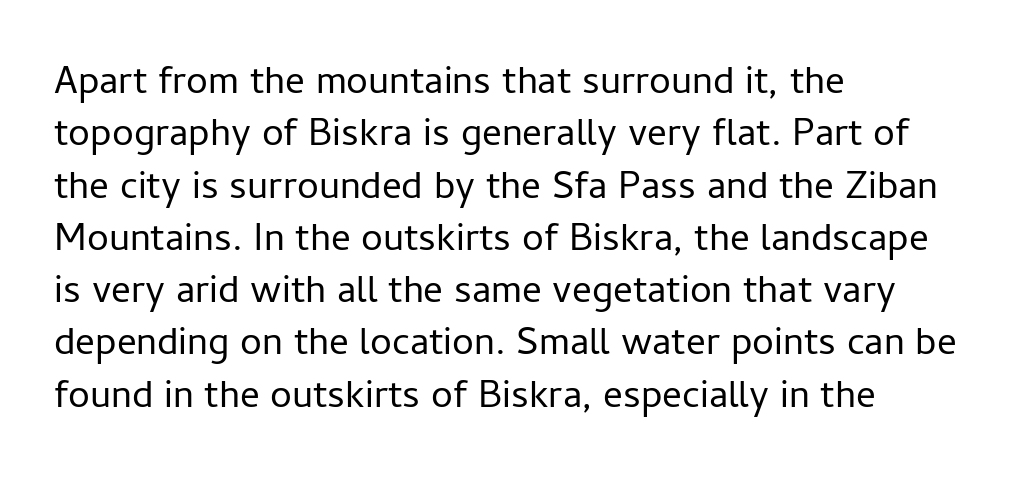
Q: Is the text bold? A: No.
Q: Is the text italic (slanted)? A: No, it is upright.
Q: Is the typeface a serif or a sans-serif typeface? A: Sans-serif.
Q: Is the text underlined? A: No.
Q: How is the paragraph aligned? A: Left-aligned.
Q: Is the spacing between letters normal or unusually wide? A: Normal.
Q: Is the spacing between lines tight, normal or loose? A: Normal.
Q: Width (condensed, normal, or wide)? A: Normal.
Q: Stroke contrast? A: Low.
Q: x-height? A: Medium.
Q: Monospaced? A: No.
